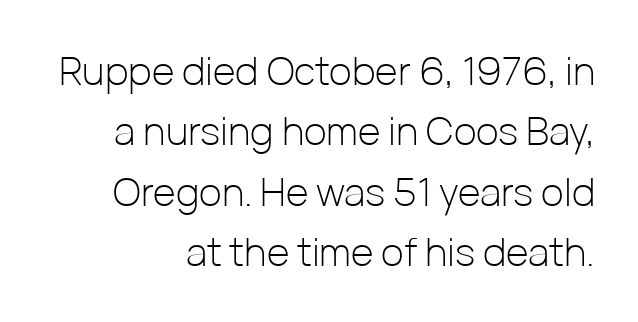
Q: Is the text bold? A: No.
Q: Is the text italic (slanted)? A: No, it is upright.
Q: Is the typeface a serif or a sans-serif typeface? A: Sans-serif.
Q: Is the text underlined? A: No.
Q: How is the paragraph aligned? A: Right-aligned.
Q: Is the spacing between letters normal or unusually wide? A: Normal.
Q: Is the spacing between lines tight, normal or loose? A: Normal.
Q: Width (condensed, normal, or wide)? A: Normal.
Q: Stroke contrast? A: Low.
Q: x-height? A: Medium.
Q: Monospaced? A: No.
